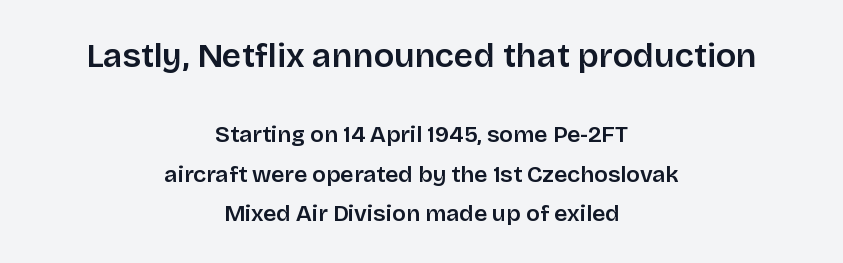
{"serif": "no", "italic": "no", "width": "normal", "stroke_contrast": "low", "x_height": "large", "monospaced": "no", "underline": "no", "align": "center", "line_spacing_ratio": 1.71, "letter_spacing": "normal", "letter_spacing_em": 0.0, "larger_block": "first", "size_ratio": 1.48, "glyph_px": 34}
